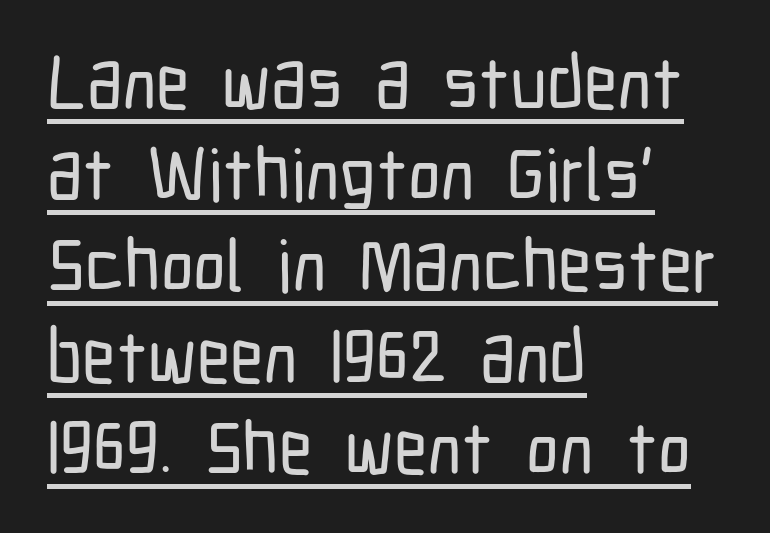
The image shows 73 px condensed sans-serif type, upright; set left-aligned, normal line spacing (1.25x), normal letter spacing, underlined; low stroke contrast and a medium x-height.
